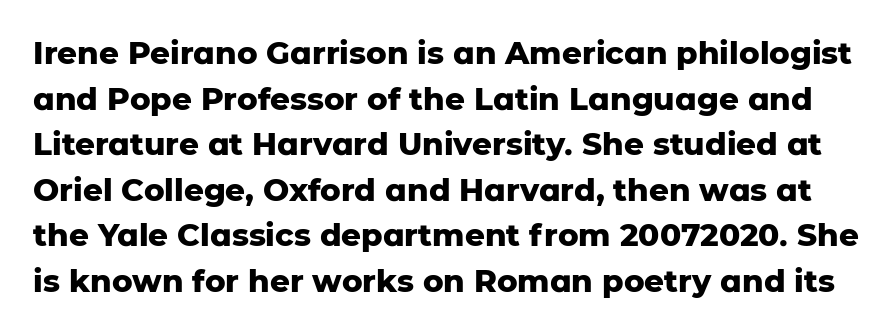
The image shows 31 px heavy sans-serif type, upright; set normal line spacing (1.47x), normal letter spacing, not underlined; low stroke contrast and a medium x-height.
